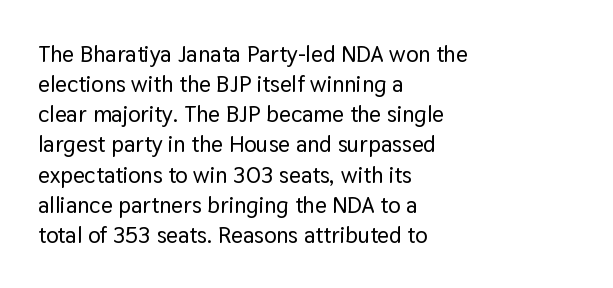
{"italic": "no", "underline": "no", "align": "left", "line_spacing": "normal", "line_spacing_ratio": 1.31, "letter_spacing": "normal", "letter_spacing_em": 0.0, "glyph_px": 23}
